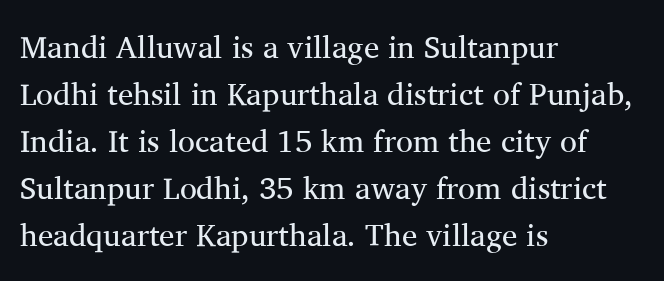
Q: Is the text bold? A: No.
Q: Is the text italic (slanted)? A: No, it is upright.
Q: Is the typeface a serif or a sans-serif typeface? A: Serif.
Q: Is the text underlined? A: No.
Q: How is the paragraph aligned? A: Left-aligned.
Q: Is the spacing between letters normal or unusually wide? A: Normal.
Q: Is the spacing between lines tight, normal or loose? A: Normal.
Q: Width (condensed, normal, or wide)? A: Normal.
Q: Stroke contrast? A: Medium.
Q: x-height? A: Medium.
Q: Monospaced? A: No.
